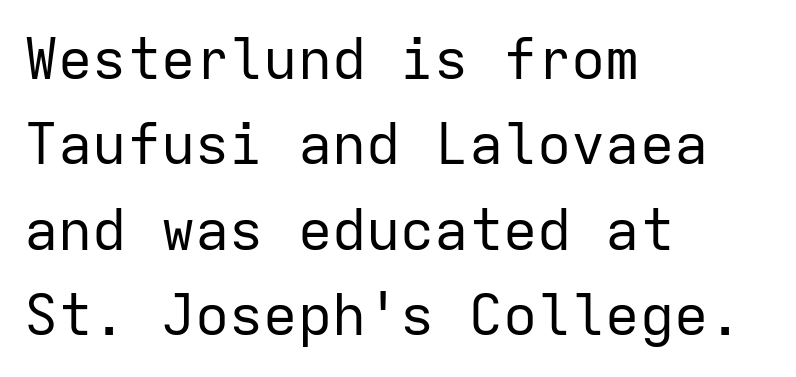
Q: Is the text bold? A: No.
Q: Is the text italic (slanted)? A: No, it is upright.
Q: Is the typeface a serif or a sans-serif typeface? A: Sans-serif.
Q: Is the text underlined? A: No.
Q: How is the paragraph aligned? A: Left-aligned.
Q: Is the spacing between letters normal or unusually wide? A: Normal.
Q: Is the spacing between lines tight, normal or loose? A: Normal.
Q: Width (condensed, normal, or wide)? A: Normal.
Q: Stroke contrast? A: Low.
Q: x-height? A: Medium.
Q: Monospaced? A: Yes.
